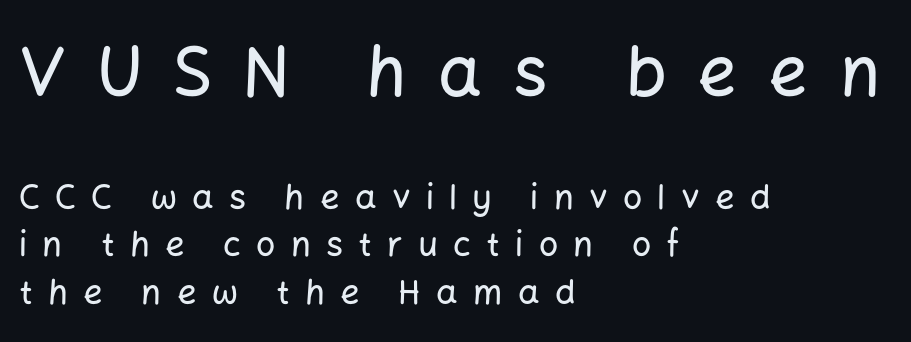
The image shows 69 px sans-serif type, upright; set left-aligned, normal line spacing (1.4x), unusually wide letter spacing (+0.45 em), not underlined; the first (top) block is 2.03x larger; low stroke contrast and a medium x-height.
